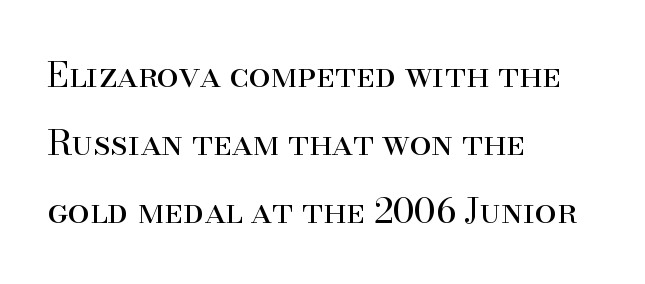
The image shows 35 px regular-weight serif type, upright; set left-aligned, loose line spacing (1.94x), normal letter spacing, not underlined; high stroke contrast and a small x-height.
